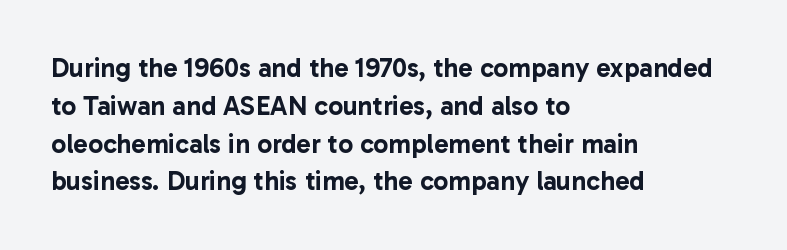
The image shows 27 px text type, upright; set left-aligned, normal line spacing (1.4x), normal letter spacing, not underlined.
